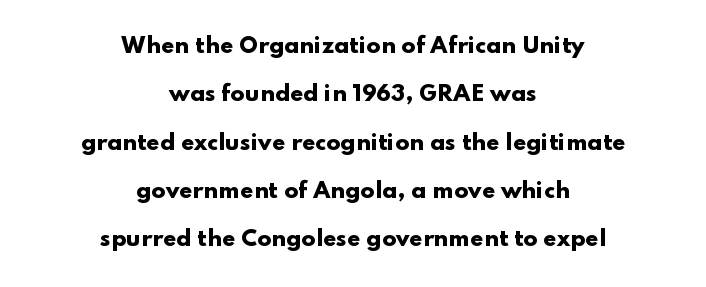
Q: Is the text bold? A: Yes.
Q: Is the text italic (slanted)? A: No, it is upright.
Q: Is the text underlined? A: No.
Q: How is the paragraph aligned? A: Centered.
Q: Is the spacing between letters normal or unusually wide? A: Normal.
Q: Is the spacing between lines tight, normal or loose? A: Loose.
